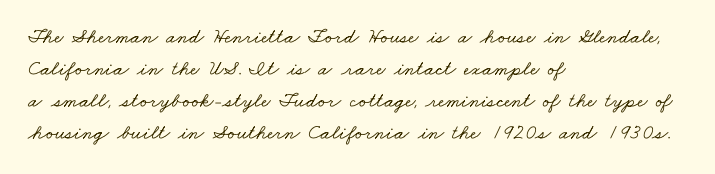
Q: Is the text underlined? A: No.
Q: How is the paragraph aligned? A: Left-aligned.
Q: Is the spacing between letters normal or unusually wide? A: Normal.
Q: Is the spacing between lines tight, normal or loose? A: Normal.
